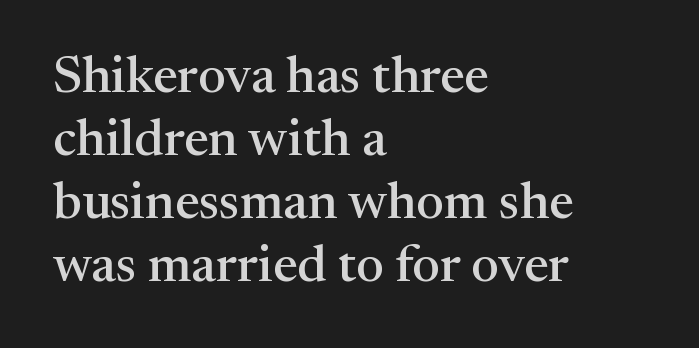
{"serif": "yes", "italic": "no", "width": "normal", "stroke_contrast": "medium", "x_height": "medium", "monospaced": "no", "underline": "no", "align": "left", "line_spacing_ratio": 1.21, "letter_spacing": "normal", "letter_spacing_em": 0.0, "glyph_px": 52}
